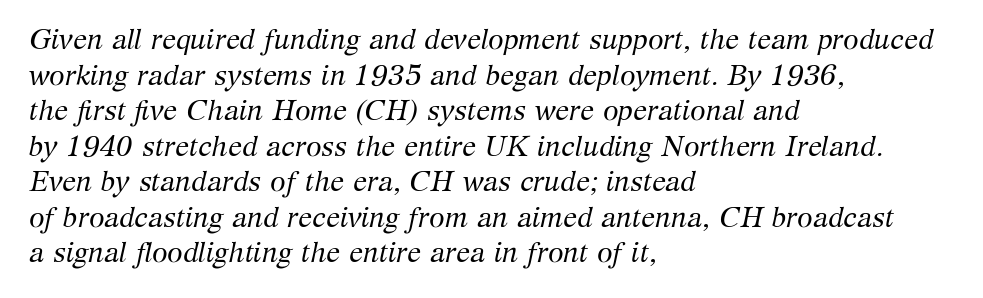
No word sits above an underline. Stem width sits at or under what a default text font uses. This sample uses a serif face. Which margin do the lines hug? The left one — the right edge is uneven. The designer left line spacing at the default. Each letter keeps its own natural width here, so spacing adapts to shape.
